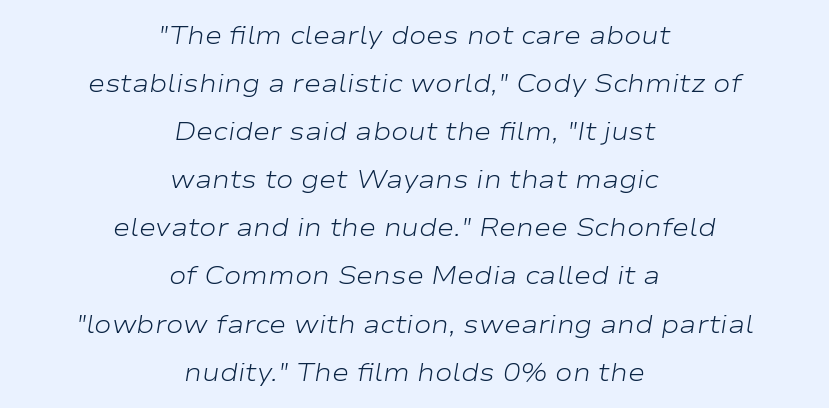
{"italic": "yes", "lean": "right", "slant_degrees": 9, "bold": "no", "underline": "no", "align": "center", "line_spacing_ratio": 1.85, "letter_spacing": "normal", "letter_spacing_em": 0.0, "glyph_px": 26}
